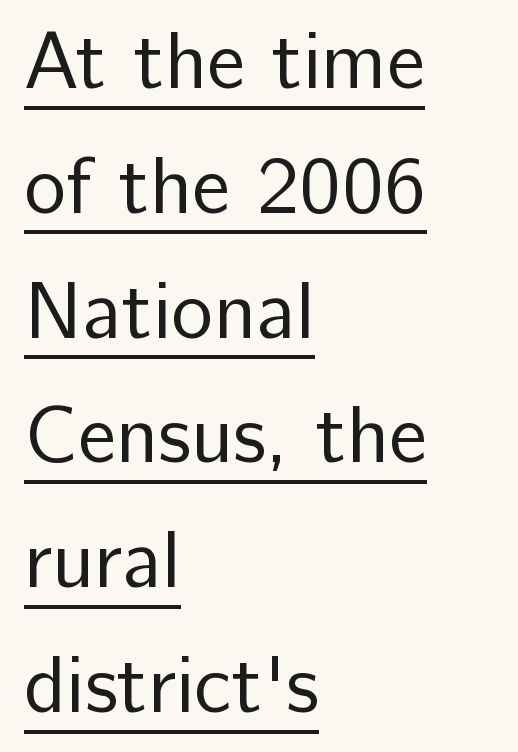
The strokes carry an ordinary text weight at most. Observe the absence of serifs on each vertical stroke in this sample. The block of text has a typical density, with ordinary space between rows. Characters remain perfectly vertical along every line. Has an underline been added? It has.
